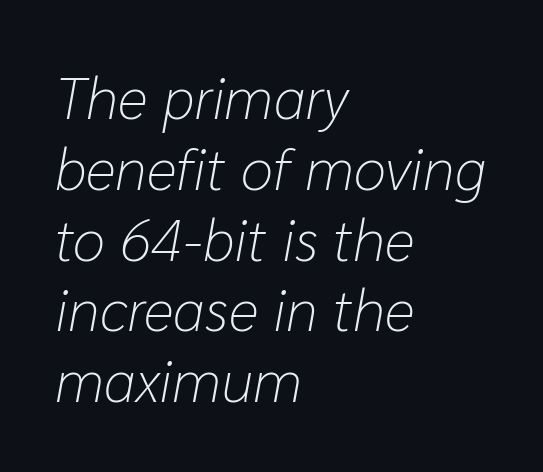
The rendering applies a slant to the glyphs. Each line starts at the same left margin while the right side varies. No heavy texture on the line: the type isn't bold. The passage shown is typed in a proportional face where columns would drift. The gap between lines stays unmarked.
